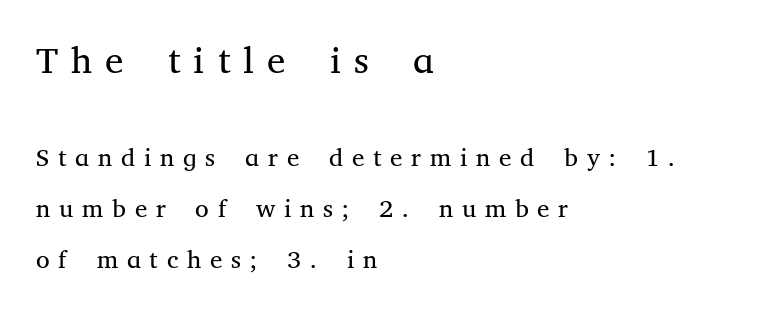
One glance says open: line gaps are wider than usual. Each word looks stretched out because of the extra space between its letters. Unlike a clean sans, this face finishes its strokes with serifs. The emphasis by scale lands on block number one, above. The specimen omits any rule beneath the text block's lines.
